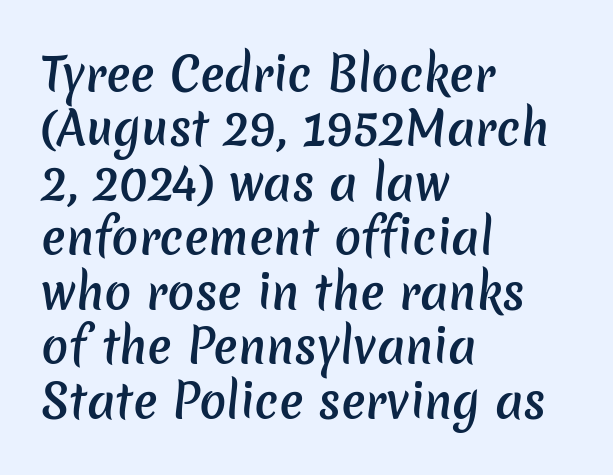
Q: Is the text bold? A: Semi-bold.
Q: Is the typeface a serif or a sans-serif typeface? A: Sans-serif.
Q: Is the text underlined? A: No.
Q: How is the paragraph aligned? A: Left-aligned.
Q: Is the spacing between letters normal or unusually wide? A: Normal.
Q: Width (condensed, normal, or wide)? A: Normal.
Q: Stroke contrast? A: Low.
Q: x-height? A: Medium.
Q: Monospaced? A: No.
